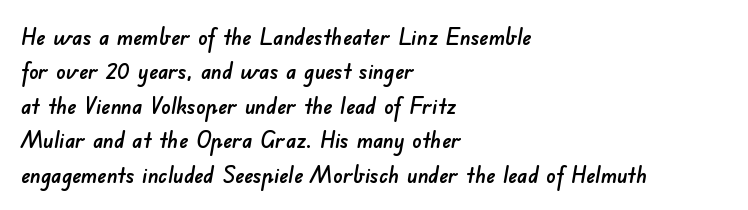
Q: Is the text underlined? A: No.
Q: How is the paragraph aligned? A: Left-aligned.
Q: Is the spacing between letters normal or unusually wide? A: Normal.
Q: Is the spacing between lines tight, normal or loose? A: Normal.
